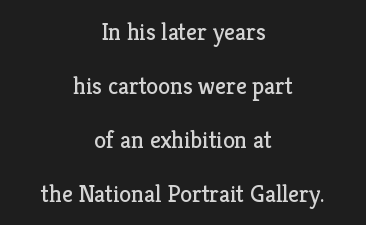
{"italic": "no", "bold": "no", "underline": "no", "align": "center", "line_spacing": "loose", "line_spacing_ratio": 2.25, "letter_spacing": "normal", "letter_spacing_em": 0.0, "glyph_px": 24}
